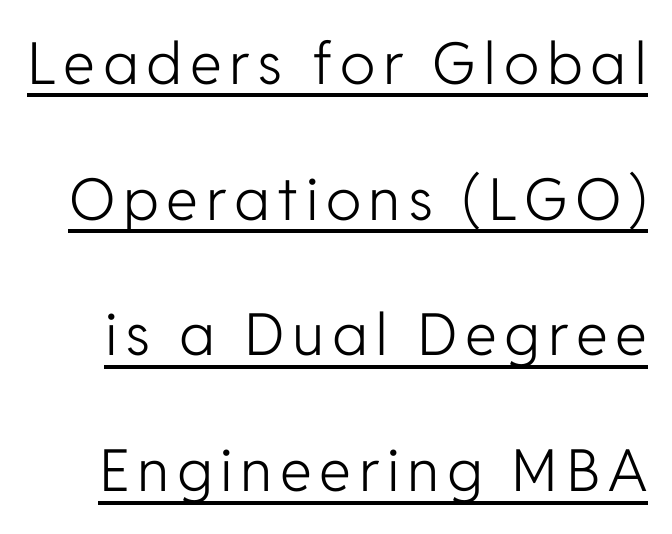
{"serif": "no", "italic": "no", "bold": "no", "weight": "light", "width": "normal", "stroke_contrast": "low", "x_height": "medium", "monospaced": "no", "underline": "yes", "line_spacing": "loose", "line_spacing_ratio": 2.34, "glyph_px": 58}
